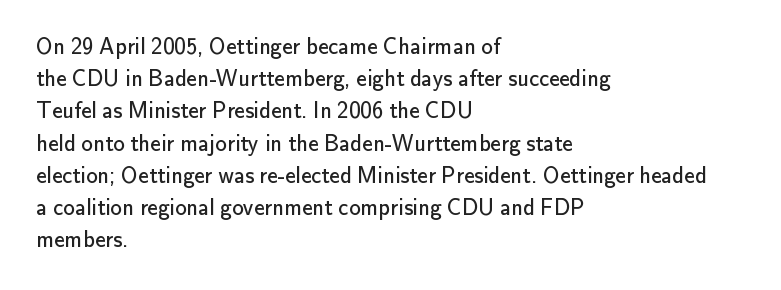
Regarding leading, the lines here are spaced in the standard way. The setting favours the left margin, as ordinary paragraphs usually do. The typeface has the unassuming heft of standard copy or less. The tracking reads as untouched default to a designer's eye. Type without underlining. Vertical strokes here are truly vertical.
